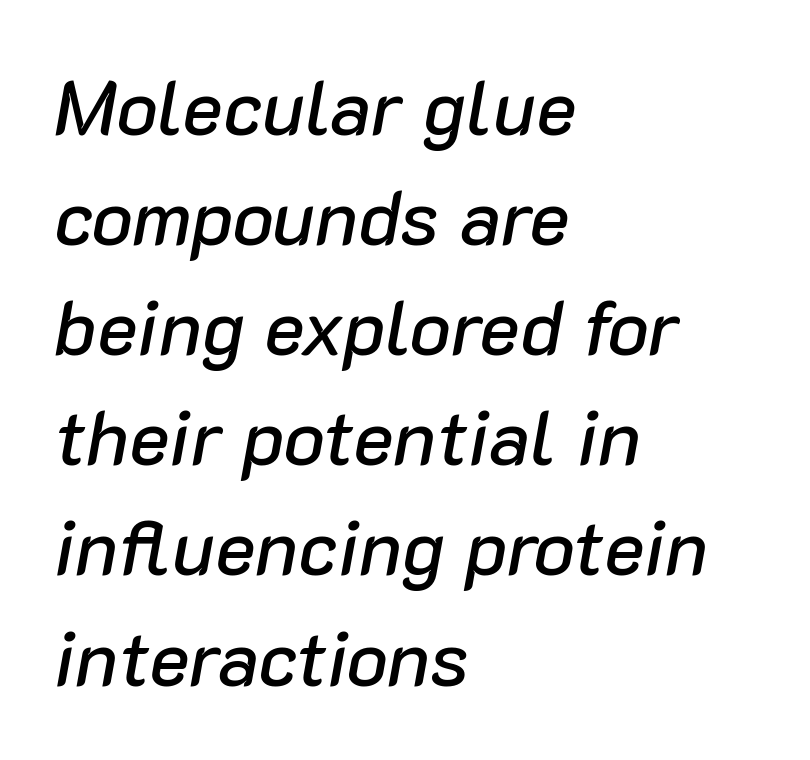
Short note: letters normally spaced. You could not count columns in this text — the font is proportionally spaced. The paragraph shown leans on its left margin. Every character sits at an angle, as italics do. Horizontal bands of white between lines are of average thickness.
